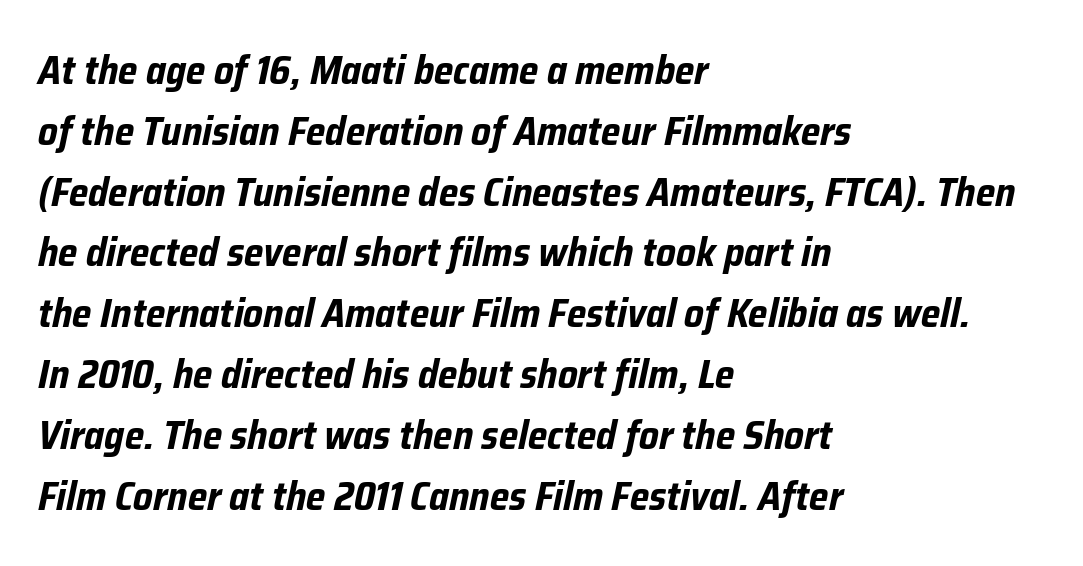
The image shows 40 px bold, condensed type, italic (leaning right); set left-aligned, normal line spacing (1.52x), normal letter spacing, not underlined; low stroke contrast and a medium x-height.
